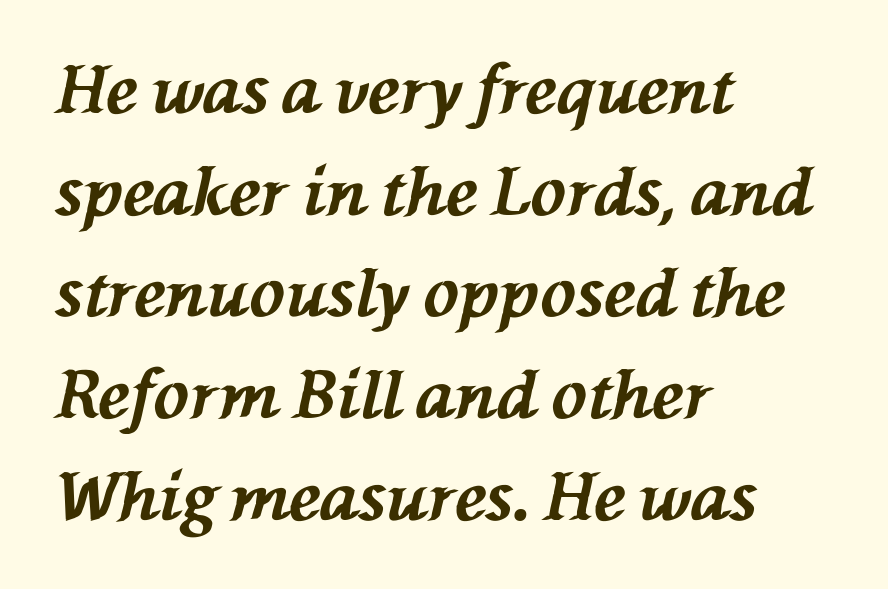
Is the letter spacing exaggerated? No — it looks like the ordinary default. Is the type slanted? Yes — the strokes lean at a clear angle. Interline gaps are of average width in this sample. Plenty of ink on the page — the face is bold.
